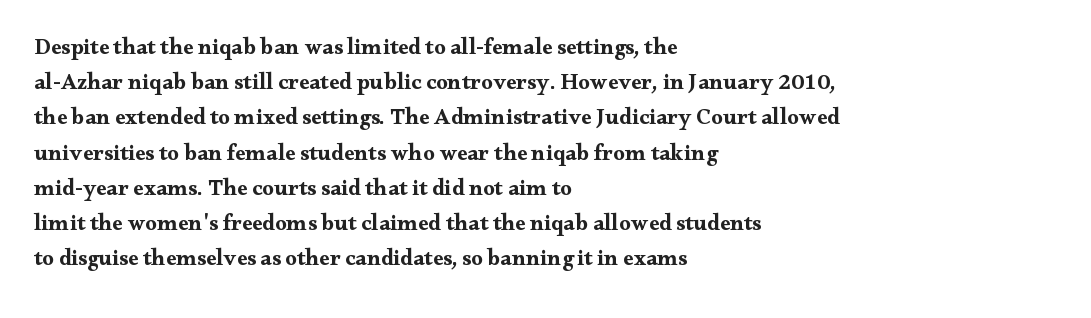
Each new line begins a customary step beneath the previous one. This rendering leaves character spacing at its baseline value. The lettering stays uniformly vertical, giving the passage a roman look. This rendering features lettering with no underline. A student would call this left alignment; a typographer would say flush left, rag right. Is the type bold? Yes — the strokes are clearly thick and heavy.
